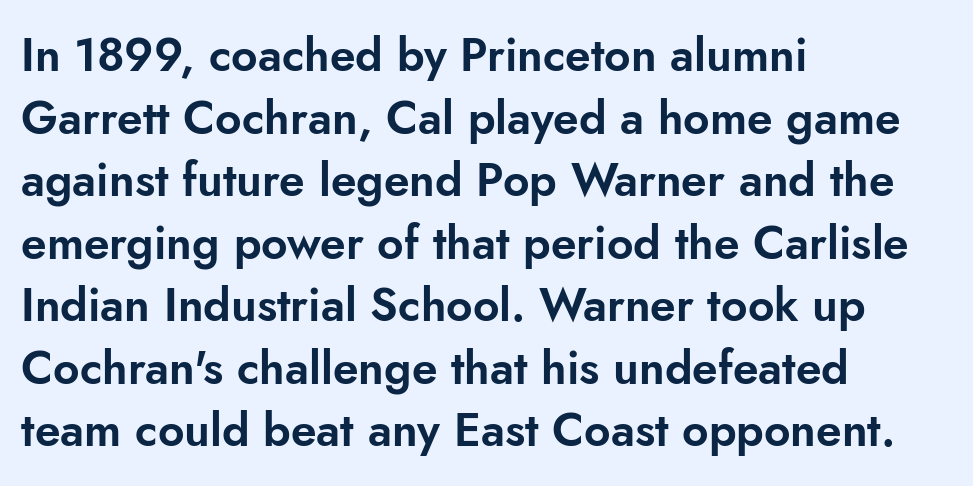
The image shows 46 px sans-serif type, upright; set left-aligned, normal line spacing (1.36x), normal letter spacing, not underlined; low stroke contrast and a small x-height.
